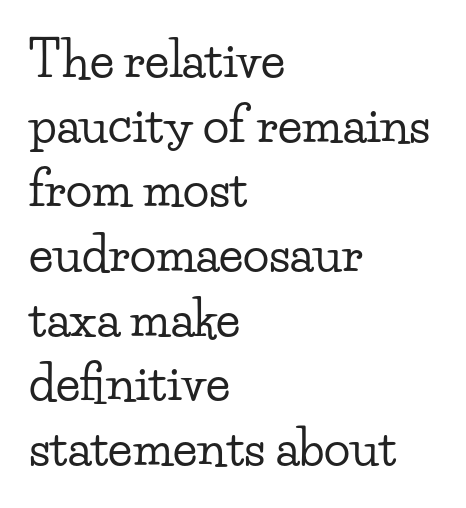
Q: Is the text italic (slanted)? A: No, it is upright.
Q: Is the typeface a serif or a sans-serif typeface? A: Serif.
Q: Is the text underlined? A: No.
Q: How is the paragraph aligned? A: Left-aligned.
Q: Is the spacing between letters normal or unusually wide? A: Normal.
Q: Is the spacing between lines tight, normal or loose? A: Normal.
Q: Width (condensed, normal, or wide)? A: Wide.
Q: Stroke contrast? A: Low.
Q: x-height? A: Small.
Q: Monospaced? A: No.
